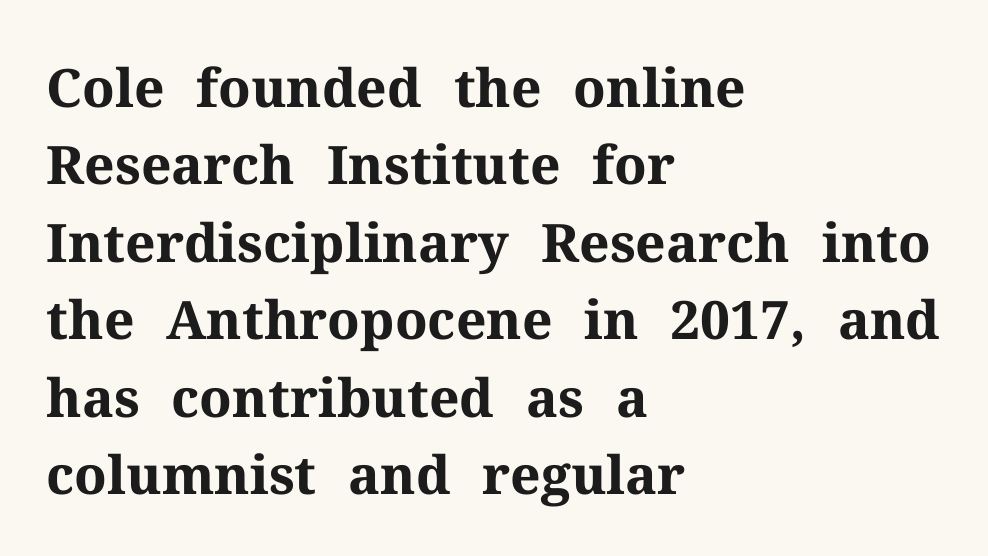
{"serif": "yes", "italic": "no", "bold": "yes", "weight": "bold", "width": "normal", "stroke_contrast": "medium", "x_height": "medium", "monospaced": "no", "underline": "no", "align": "left", "line_spacing": "normal", "line_spacing_ratio": 1.46, "letter_spacing": "normal", "letter_spacing_em": 0.0, "glyph_px": 53}
